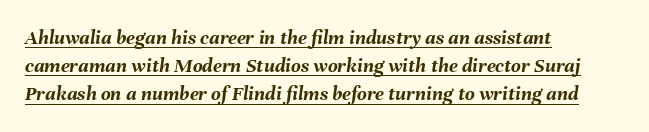
{"italic": "yes", "lean": "right", "slant_degrees": 8, "bold": "yes", "underline": "yes", "align": "left", "line_spacing": "normal", "line_spacing_ratio": 1.34, "letter_spacing": "normal", "letter_spacing_em": 0.0, "glyph_px": 21}
